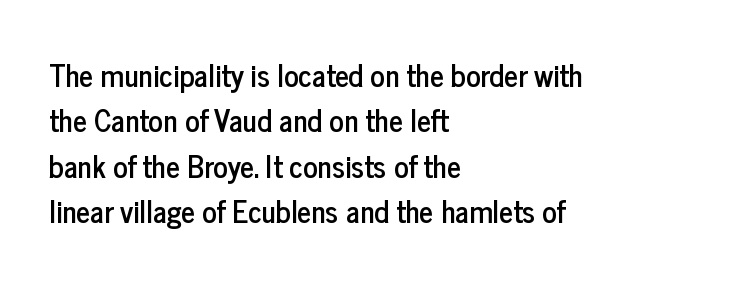
The image shows 30 px condensed sans-serif type, upright; set left-aligned, normal line spacing (1.51x), normal letter spacing, not underlined; low stroke contrast and a medium x-height.
